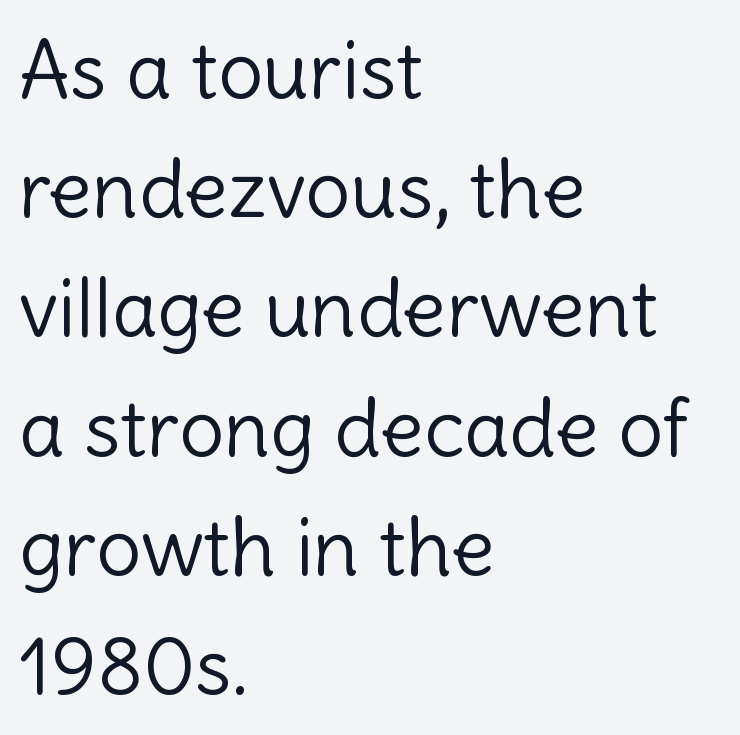
Q: Is the text bold? A: No.
Q: Is the text italic (slanted)? A: No, it is upright.
Q: Is the typeface a serif or a sans-serif typeface? A: Sans-serif.
Q: Is the text underlined? A: No.
Q: How is the paragraph aligned? A: Left-aligned.
Q: Is the spacing between letters normal or unusually wide? A: Normal.
Q: Is the spacing between lines tight, normal or loose? A: Normal.
Q: Width (condensed, normal, or wide)? A: Normal.
Q: x-height? A: Medium.
Q: Monospaced? A: No.
